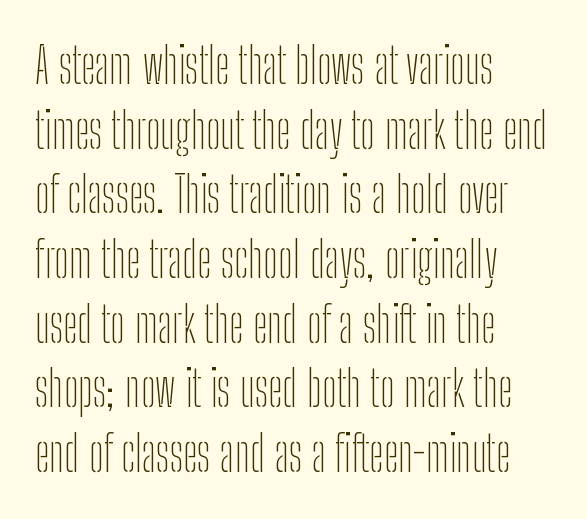
These lines are set flush left with a ragged right edge. Does the leading feel generous? No, just average. A typesetter would call this zero additional tracking. Here the designer chose a conventional face with non-uniform glyph widths.
